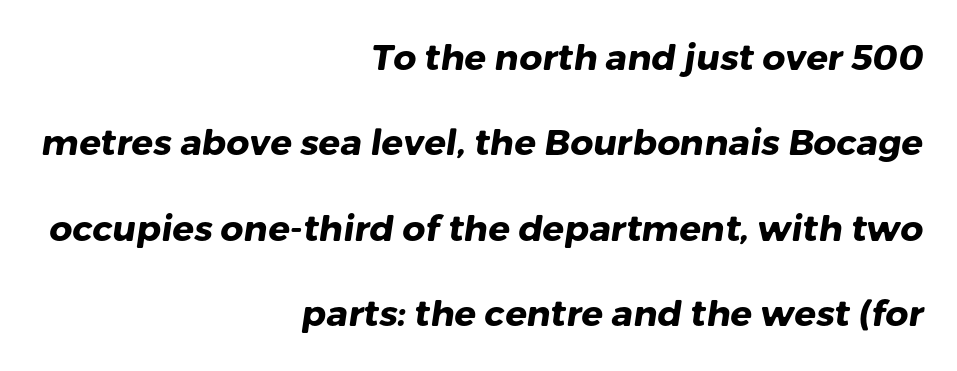
The image shows 36 px heavy sans-serif type; set right-aligned, loose line spacing (2.37x), normal letter spacing, not underlined; low stroke contrast and a medium x-height.
